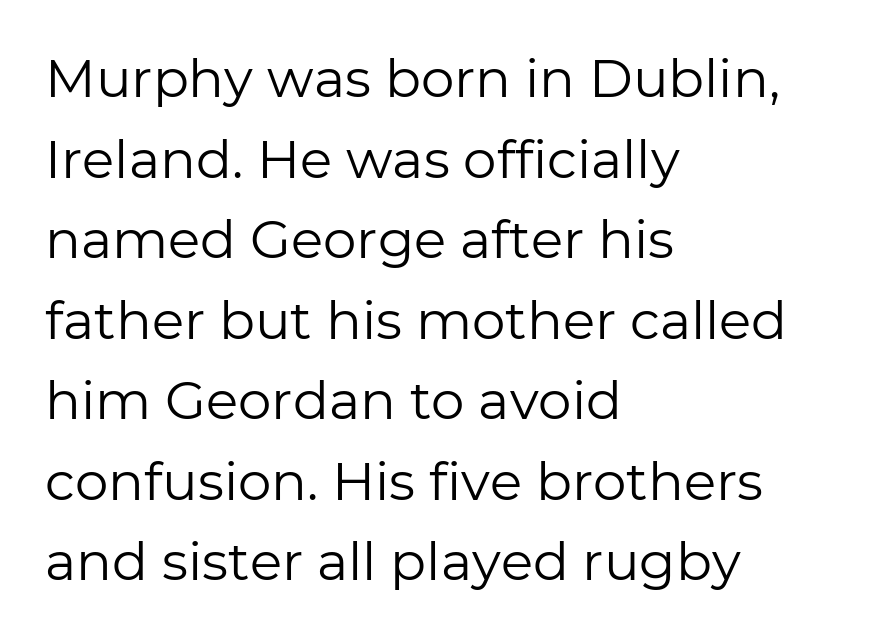
This rendering leaves character spacing at its baseline value. Look at the bottom of the vertical strokes: they stop flat, with no serifs. You can tell it's not italic because the verticals are truly vertical. This sample has the flowing, uneven cadence of proportional lettering. The rendering anchors every line to the left-hand side. What's the leading like? Ordinary, nothing unusual.
